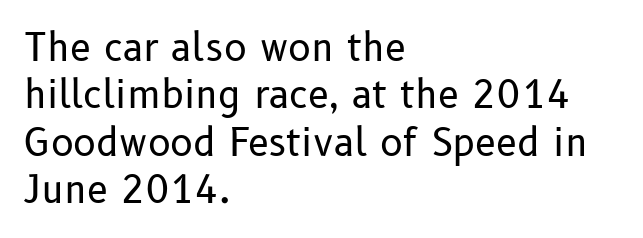
Q: Is the text bold? A: No.
Q: Is the text italic (slanted)? A: No, it is upright.
Q: Is the typeface a serif or a sans-serif typeface? A: Sans-serif.
Q: Is the text underlined? A: No.
Q: How is the paragraph aligned? A: Left-aligned.
Q: Is the spacing between letters normal or unusually wide? A: Normal.
Q: Is the spacing between lines tight, normal or loose? A: Normal.
Q: Width (condensed, normal, or wide)? A: Normal.
Q: Stroke contrast? A: Low.
Q: x-height? A: Medium.
Q: Monospaced? A: No.
